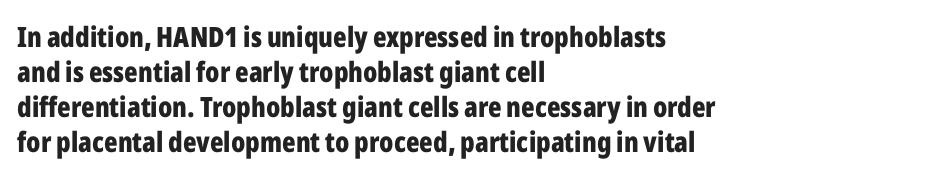
{"serif": "no", "italic": "no", "bold": "yes", "weight": "bold", "width": "condensed", "stroke_contrast": "low", "x_height": "medium", "monospaced": "no", "underline": "no", "align": "left", "line_spacing": "normal", "line_spacing_ratio": 1.25, "letter_spacing": "normal", "letter_spacing_em": 0.0, "glyph_px": 28}
